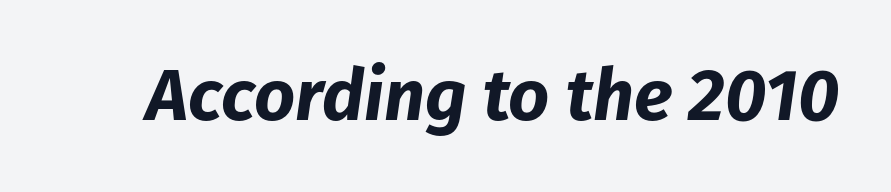
{"italic": "yes", "lean": "right", "slant_degrees": 8, "bold": "yes", "weight": "bold", "width": "normal", "stroke_contrast": "low", "x_height": "medium", "monospaced": "no", "underline": "no", "letter_spacing": "normal", "letter_spacing_em": 0.0, "glyph_px": 72}
